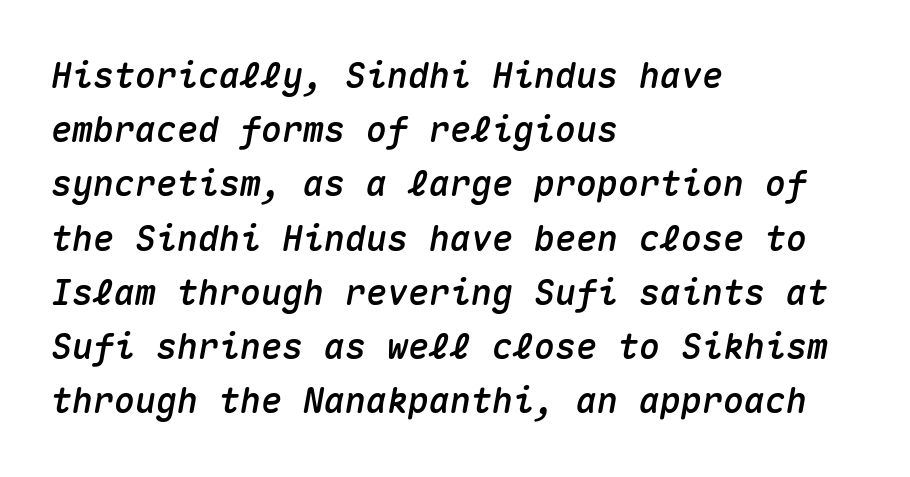
Think of a typewriter: that constant character pitch is what you see here. Italic? Definitely — the glyphs are oblique. Tracking value appears to be zero — textbook default spacing. The vertical gap from one line to the next is medium.
